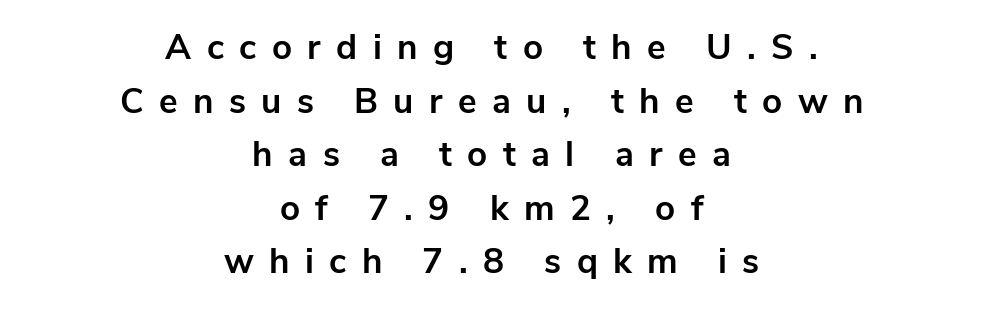
The image shows 35 px bold sans-serif type, upright; set centered, normal line spacing (1.53x), unusually wide letter spacing (+0.44 em), not underlined; low stroke contrast and a medium x-height.
